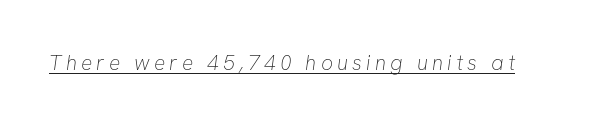
{"bold": "no", "underline": "yes", "letter_spacing": "wide", "letter_spacing_em": 0.2, "glyph_px": 21}
